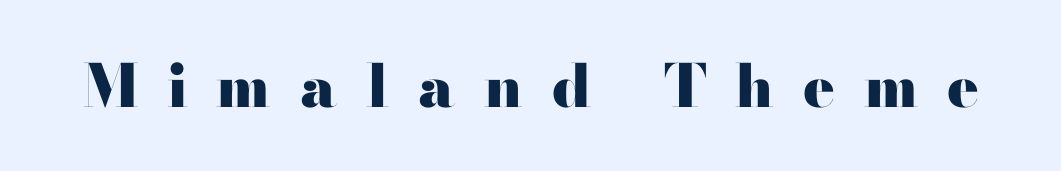
Anything drawn beneath the words? Only blank space. In terms of letterspacing, this is a distinctly airy, spread setting. These lines are composed in type with serifs. These lines carry a lot of weight — the face is fully bold. These lines are rendered in a variable-pitch font. The typography opts for an upright posture over an oblique one.
